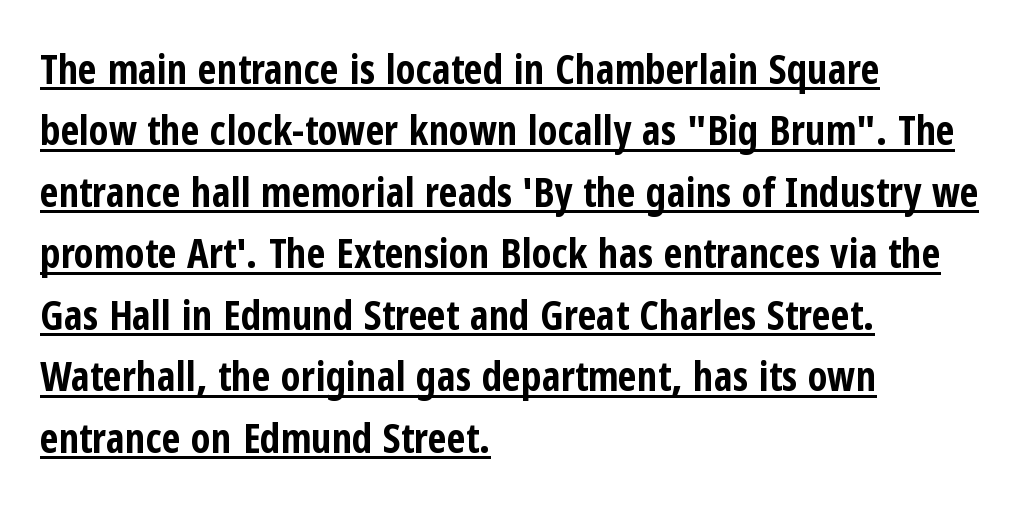
The paragraph shown leans on its left margin. The passage shown is typed in a proportional face where columns would drift. Designer's note — italics off, roman on. The characters display no serif detailing; their extremities are plain. Does extra space separate the letters? No, they use regular spacing.
